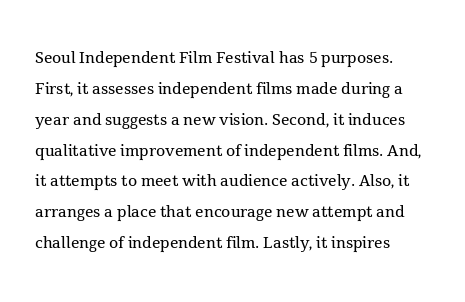
Q: Is the text bold? A: No.
Q: Is the text italic (slanted)? A: No, it is upright.
Q: Is the text underlined? A: No.
Q: How is the paragraph aligned? A: Left-aligned.
Q: Is the spacing between letters normal or unusually wide? A: Normal.
Q: Is the spacing between lines tight, normal or loose? A: Normal.
